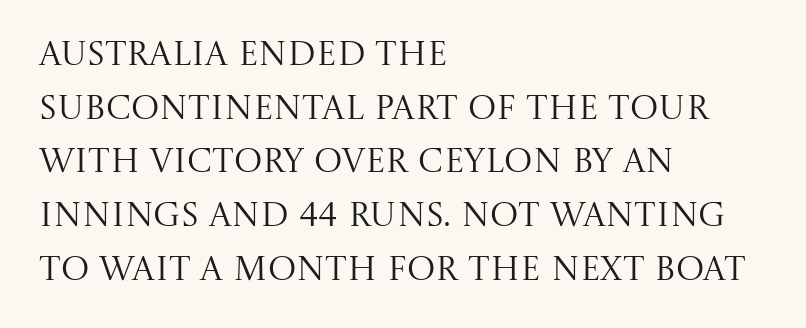
Q: Is the text bold? A: No.
Q: Is the text italic (slanted)? A: No, it is upright.
Q: Is the typeface a serif or a sans-serif typeface? A: Serif.
Q: Is the text underlined? A: No.
Q: How is the paragraph aligned? A: Left-aligned.
Q: Is the spacing between letters normal or unusually wide? A: Normal.
Q: Is the spacing between lines tight, normal or loose? A: Normal.
Q: Width (condensed, normal, or wide)? A: Normal.
Q: Stroke contrast? A: Medium.
Q: x-height? A: Large.
Q: Monospaced? A: No.
